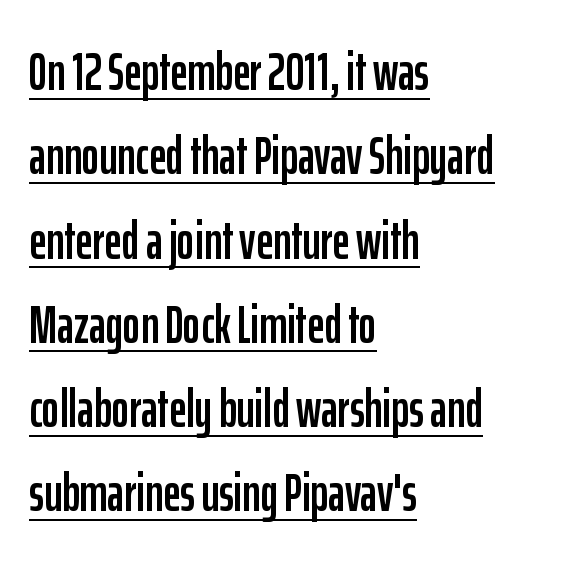
The image shows 53 px condensed sans-serif type, upright; set left-aligned, normal line spacing (1.59x), normal letter spacing, underlined; low stroke contrast and a medium x-height.
